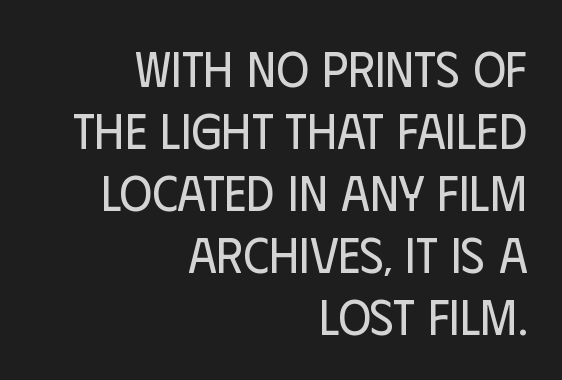
{"serif": "no", "italic": "no", "bold": "no", "weight": "regular", "width": "condensed", "stroke_contrast": "low", "x_height": "large", "monospaced": "no", "underline": "no", "align": "right", "line_spacing_ratio": 1.24, "letter_spacing": "normal", "letter_spacing_em": 0.0, "glyph_px": 50}
